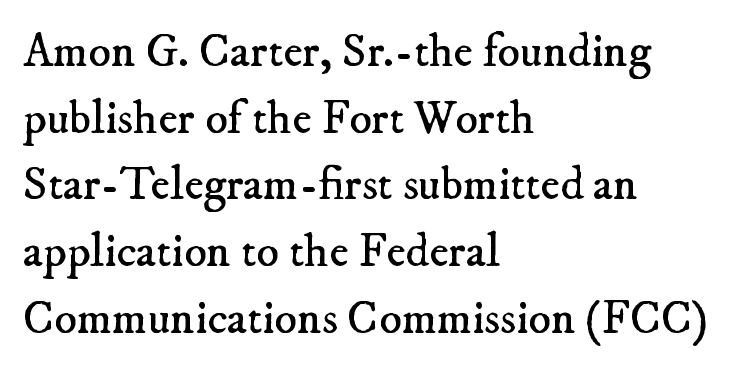
{"serif": "yes", "bold": "no", "weight": "regular", "width": "normal", "stroke_contrast": "low", "x_height": "small", "monospaced": "no", "underline": "no", "align": "left", "line_spacing": "normal", "line_spacing_ratio": 1.42, "letter_spacing": "normal", "letter_spacing_em": 0.0, "glyph_px": 47}
